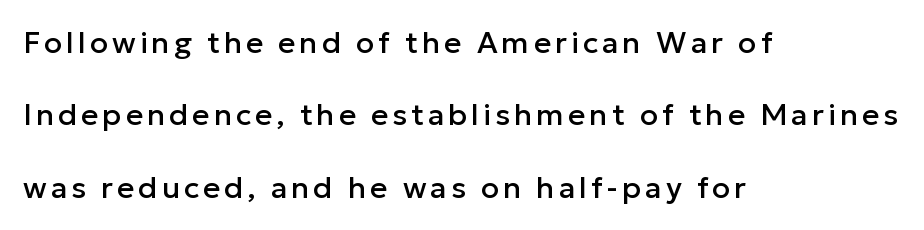
Just letters on the line, the space beneath them empty. Nothing sits at the stroke ends, so this counts as sans-serif. Is there much room between lines? Yes — plenty of vertical air separates them. Caption: multi-line text, flush left, ragged right.
